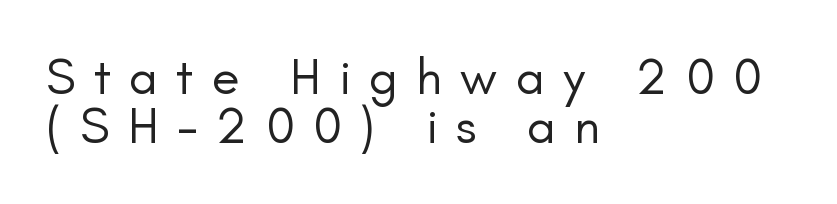
{"serif": "no", "italic": "no", "bold": "no", "weight": "regular", "width": "normal", "stroke_contrast": "low", "x_height": "small", "monospaced": "no", "underline": "no", "align": "left", "line_spacing": "tight", "line_spacing_ratio": 0.97, "letter_spacing": "wide", "letter_spacing_em": 0.36, "glyph_px": 51}
